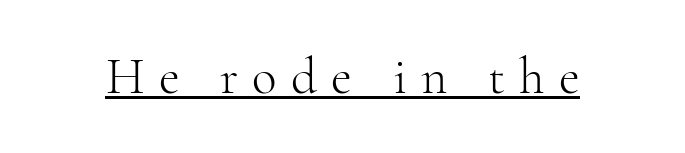
The face used here is rendered with a markedly widened letterfit. Notice how the stems are strictly vertical — no italics here. Check where the strokes stop: tiny serifs finish them off. Unbolded letterforms with no extra heft. Is this a fixed-width face? No — the glyphs have proportional, varying widths. Notice how a bar underscores the lettering throughout.
